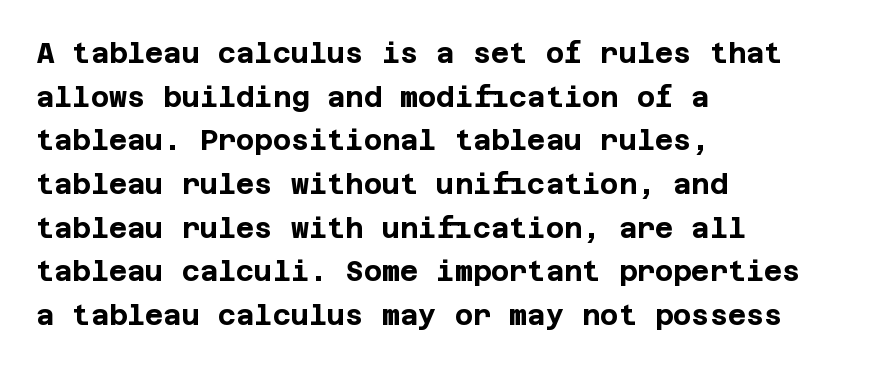
{"serif": "no", "italic": "no", "bold": "yes", "weight": "bold", "width": "normal", "stroke_contrast": "low", "x_height": "large", "underline": "no", "align": "left", "line_spacing": "normal", "line_spacing_ratio": 1.56, "letter_spacing": "normal", "letter_spacing_em": 0.0, "glyph_px": 28}
